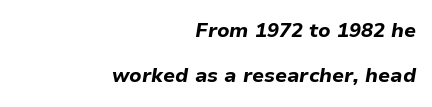
All the whitespace from short lines collects on the left. The typography opts for an oblique posture over an upright one. The letters sit at their default tracking, neither squeezed nor spread. Rule under the text: the space is simply empty. Bold? Absolutely — the strokes are thick and heavy.
